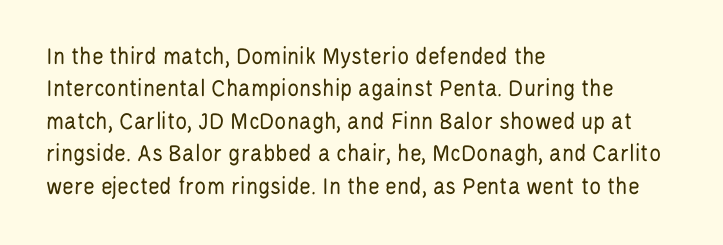
The words here are not underlined. Whoever set this chose a conventional vertical rhythm. Honestly, the letter spacing is just normal — you wouldn't notice it. Tall strokes in this sample are plumb rather than angled. Compared with a centered layout, this one pins lines to the left instead. The weight tops out at a normal text grade.
